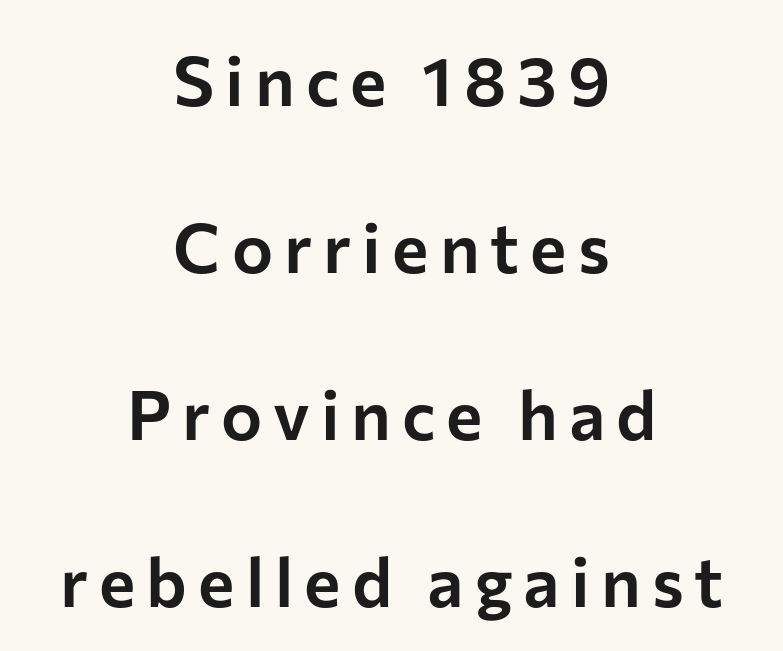
The image shows 69 px sans-serif type, upright; set centered, loose line spacing (2.42x), not underlined; low stroke contrast and a medium x-height.
